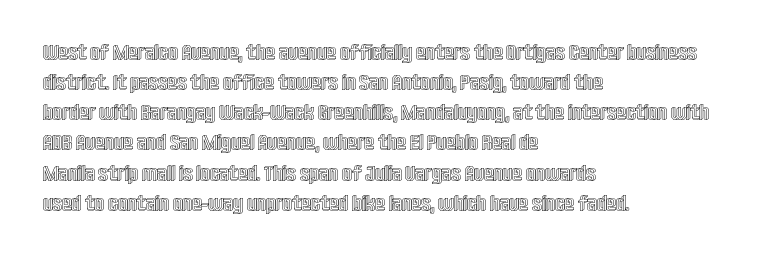
The image shows 22 px text type, upright; set left-aligned, normal line spacing (1.37x), normal letter spacing, not underlined.
